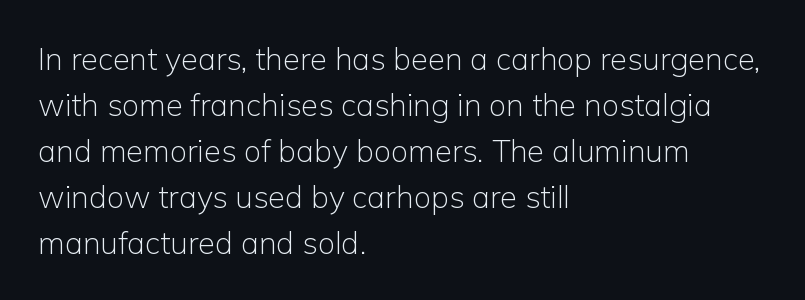
Q: Is the text bold? A: No.
Q: Is the text italic (slanted)? A: No, it is upright.
Q: Is the typeface a serif or a sans-serif typeface? A: Sans-serif.
Q: Is the text underlined? A: No.
Q: How is the paragraph aligned? A: Left-aligned.
Q: Is the spacing between letters normal or unusually wide? A: Normal.
Q: Is the spacing between lines tight, normal or loose? A: Normal.
Q: Width (condensed, normal, or wide)? A: Normal.
Q: Stroke contrast? A: Low.
Q: x-height? A: Medium.
Q: Monospaced? A: No.
